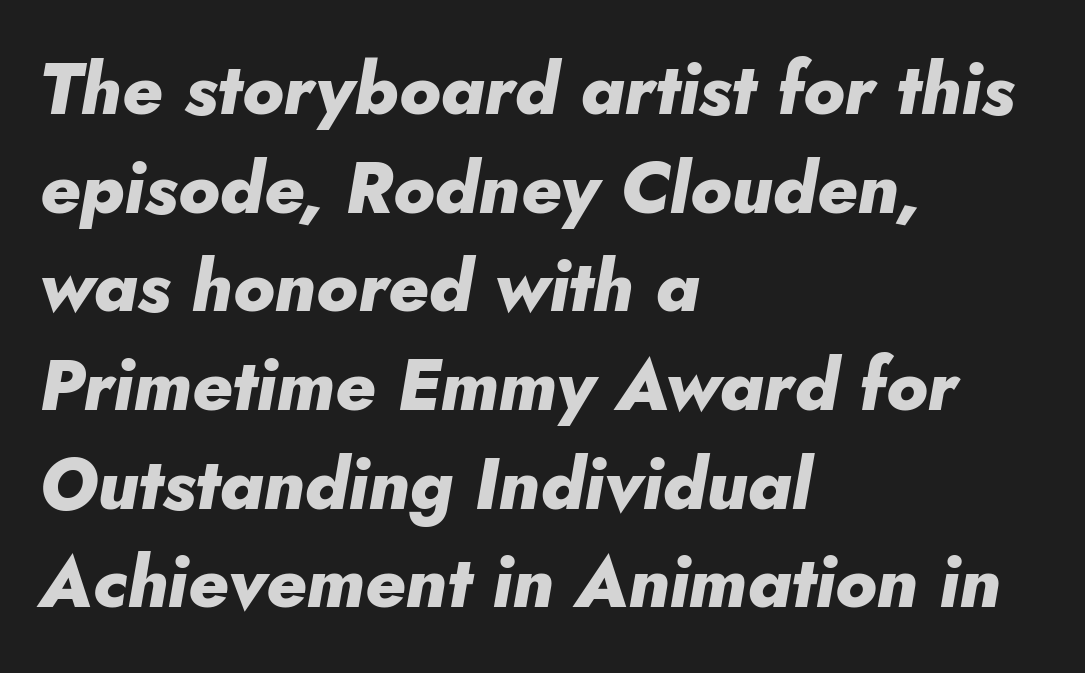
Decoration check: the copy has no underline. Is this a fixed-width face? No — the glyphs have proportional, varying widths. Compared with typical paragraphs, the rows here are spaced about the same. This sample uses an oblique cut, with every glyph tilted off the vertical. Heft: maximum for text — a bold. The lines are quadded left.
